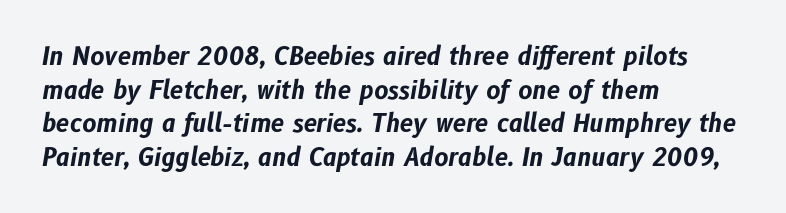
The image shows 24 px bold type, italic (leaning right); set left-aligned, normal line spacing (1.4x), normal letter spacing, not underlined.
